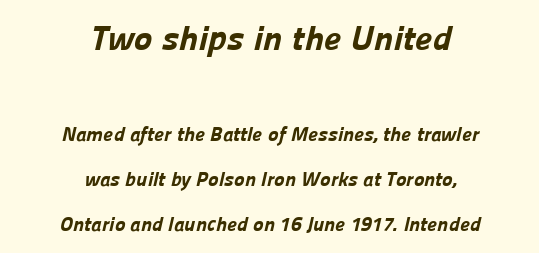
Q: Is the text bold? A: Yes.
Q: Is the typeface a serif or a sans-serif typeface? A: Sans-serif.
Q: Is the text underlined? A: No.
Q: How is the paragraph aligned? A: Centered.
Q: Is the spacing between letters normal or unusually wide? A: Normal.
Q: Is the spacing between lines tight, normal or loose? A: Loose.
Q: Which block of text is set in a larger size, the first (top) or the second (bottom)? A: The first (top) one.
Q: Width (condensed, normal, or wide)? A: Normal.
Q: Stroke contrast? A: Low.
Q: x-height? A: Medium.
Q: Monospaced? A: No.
